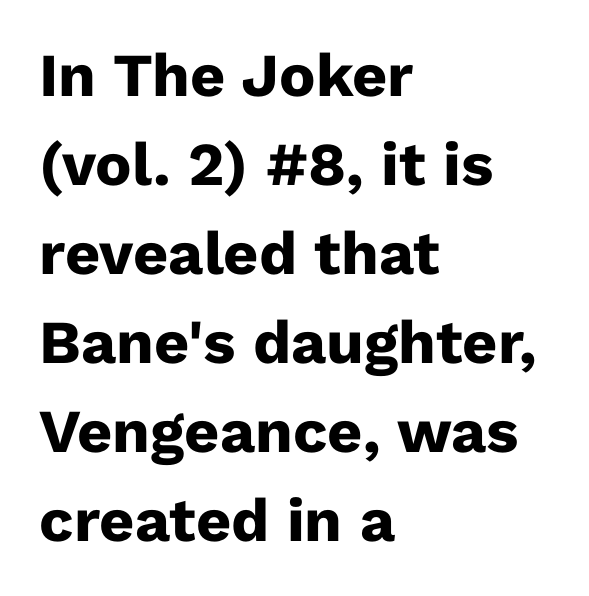
Q: Is the text bold? A: Yes.
Q: Is the text italic (slanted)? A: No, it is upright.
Q: Is the typeface a serif or a sans-serif typeface? A: Sans-serif.
Q: Is the text underlined? A: No.
Q: How is the paragraph aligned? A: Left-aligned.
Q: Is the spacing between letters normal or unusually wide? A: Normal.
Q: Is the spacing between lines tight, normal or loose? A: Normal.
Q: Width (condensed, normal, or wide)? A: Normal.
Q: Stroke contrast? A: Low.
Q: x-height? A: Medium.
Q: Monospaced? A: No.
